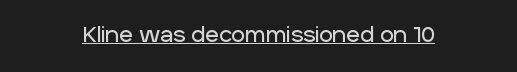
The image shows 21 px text type, upright; set normal letter spacing, underlined.
